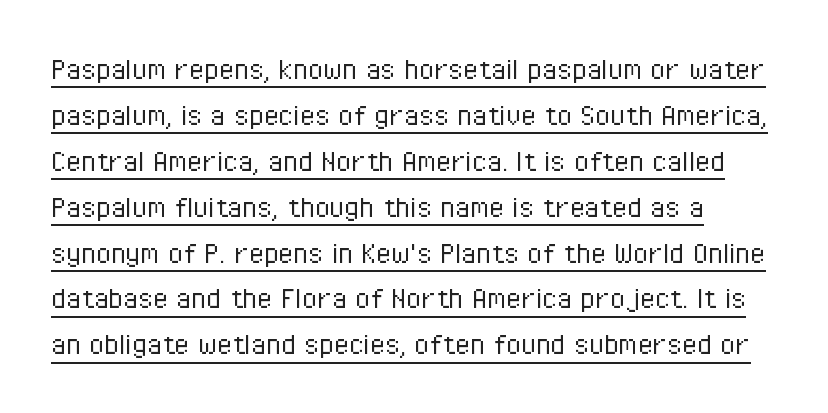
Weight: not bold — regular or lighter. Unlike italic type, these characters show no tilt at all. Stroke terminals: plain, sans-serif. Interline gaps are of average width in this sample. Each line of the rendering has a horizontal stroke beneath the glyphs.
